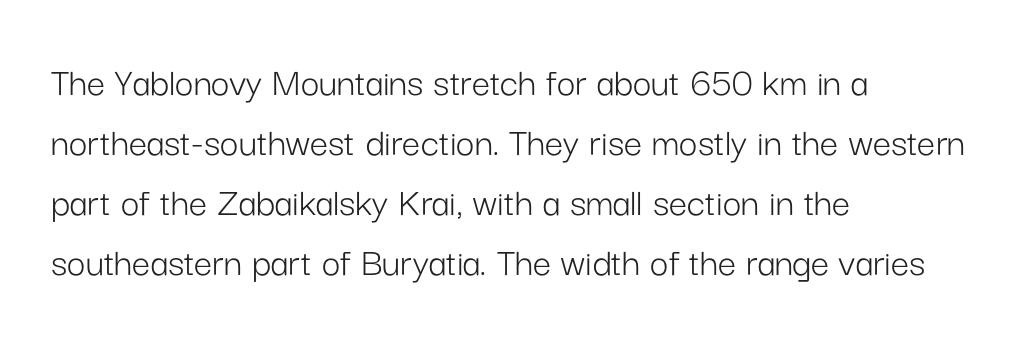
The image shows 41 px light sans-serif type, upright; set left-aligned, normal line spacing (1.46x), normal letter spacing, not underlined; low stroke contrast and a medium x-height.
